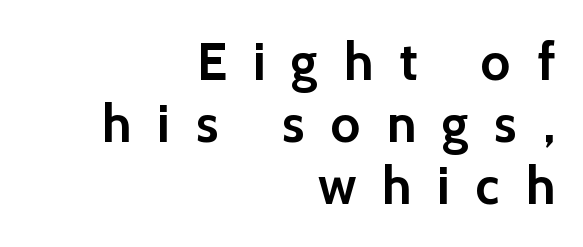
{"serif": "no", "italic": "no", "bold": "yes", "weight": "semibold", "width": "normal", "x_height": "medium", "monospaced": "no", "underline": "no", "align": "right", "line_spacing_ratio": 1.17, "letter_spacing": "wide", "letter_spacing_em": 0.49, "glyph_px": 53}
